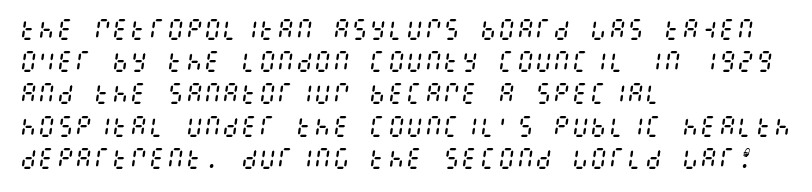
Weight: regular or lighter. Beneath every word, the page is bare. How are the letters spaced? Ordinarily, with no added tracking. Short and long lines alike share a common starting point at left.
